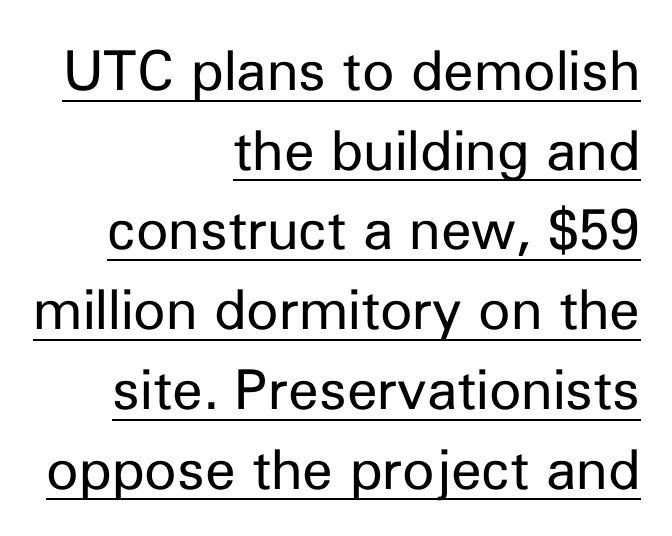
The image shows 55 px regular-weight sans-serif type, upright; set right-aligned, normal line spacing (1.45x), normal letter spacing, underlined; low stroke contrast and a medium x-height.
